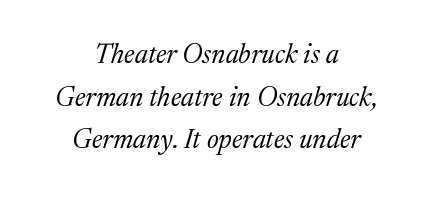
The image shows 27 px text type, italic (leaning right); set centered, normal line spacing (1.58x), normal letter spacing, not underlined.
